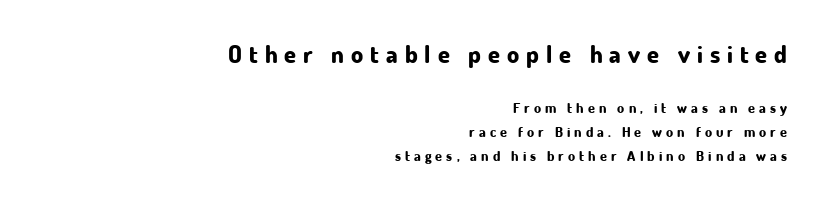
{"italic": "no", "bold": "yes", "underline": "no", "align": "right", "line_spacing_ratio": 1.71, "letter_spacing": "wide", "letter_spacing_em": 0.29, "larger_block": "first", "size_ratio": 1.71, "glyph_px": 24}
